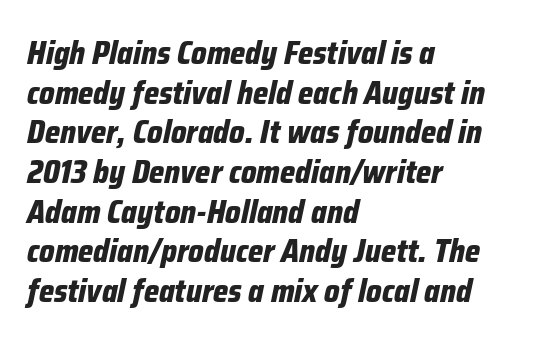
Q: Is the text bold? A: Yes.
Q: Is the text italic (slanted)? A: Yes, it leans right by about 12 degrees.
Q: Is the text underlined? A: No.
Q: How is the paragraph aligned? A: Left-aligned.
Q: Is the spacing between letters normal or unusually wide? A: Normal.
Q: Width (condensed, normal, or wide)? A: Condensed.
Q: Stroke contrast? A: Low.
Q: x-height? A: Medium.
Q: Monospaced? A: No.
